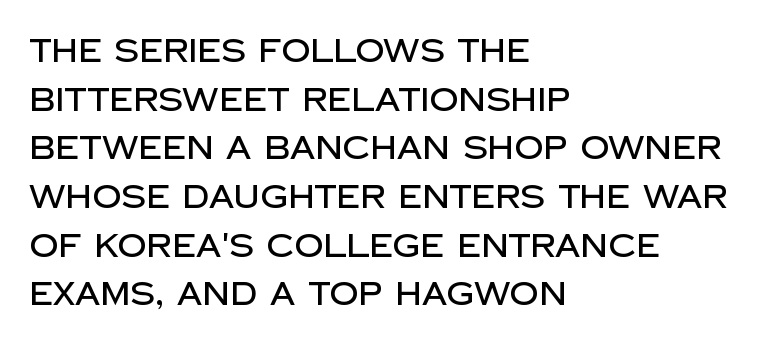
{"serif": "no", "italic": "no", "width": "normal", "stroke_contrast": "low", "x_height": "large", "monospaced": "no", "underline": "no", "align": "left", "line_spacing": "normal", "line_spacing_ratio": 1.52, "letter_spacing": "normal", "letter_spacing_em": 0.0, "glyph_px": 32}
